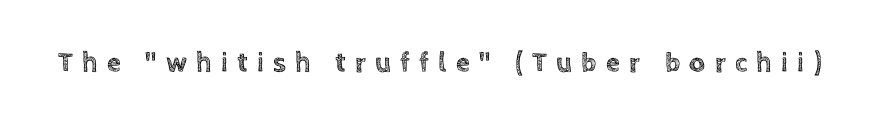
{"italic": "no", "width": "normal", "x_height": "large", "monospaced": "no", "underline": "no", "letter_spacing": "wide", "letter_spacing_em": 0.33, "glyph_px": 28}
